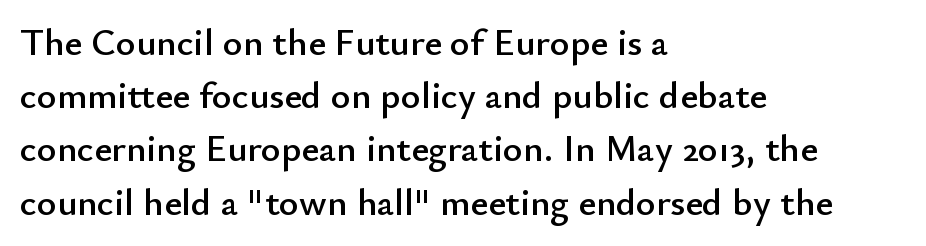
Q: Is the text italic (slanted)? A: No, it is upright.
Q: Is the typeface a serif or a sans-serif typeface? A: Sans-serif.
Q: Is the text underlined? A: No.
Q: How is the paragraph aligned? A: Left-aligned.
Q: Is the spacing between letters normal or unusually wide? A: Normal.
Q: Is the spacing between lines tight, normal or loose? A: Normal.
Q: Width (condensed, normal, or wide)? A: Normal.
Q: Stroke contrast? A: Low.
Q: x-height? A: Small.
Q: Monospaced? A: No.
